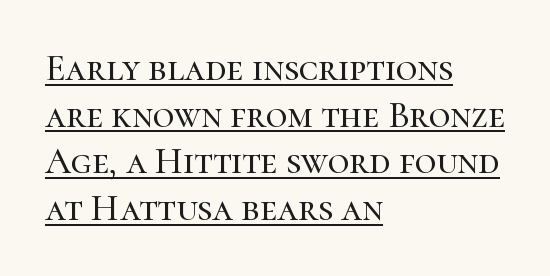
{"serif": "yes", "italic": "no", "width": "normal", "stroke_contrast": "high", "x_height": "medium", "monospaced": "no", "underline": "yes", "align": "left", "line_spacing": "normal", "line_spacing_ratio": 1.26, "letter_spacing": "normal", "letter_spacing_em": 0.0, "glyph_px": 37}
